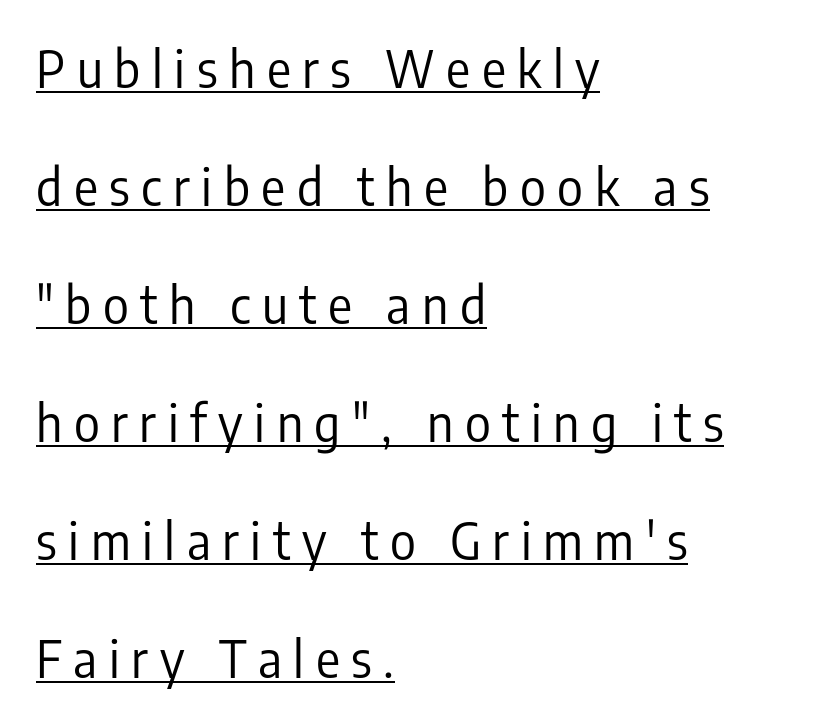
Q: Is the text bold? A: No.
Q: Is the text italic (slanted)? A: No, it is upright.
Q: Is the typeface a serif or a sans-serif typeface? A: Sans-serif.
Q: Is the text underlined? A: Yes.
Q: How is the paragraph aligned? A: Left-aligned.
Q: Is the spacing between letters normal or unusually wide? A: Unusually wide.
Q: Is the spacing between lines tight, normal or loose? A: Loose.
Q: Width (condensed, normal, or wide)? A: Condensed.
Q: Stroke contrast? A: Low.
Q: x-height? A: Medium.
Q: Monospaced? A: No.
